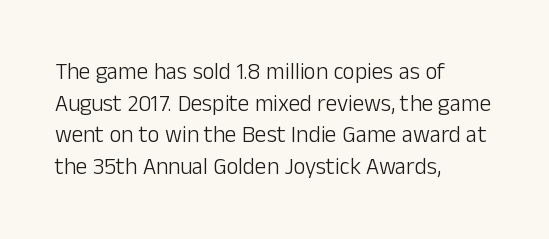
{"italic": "no", "bold": "no", "underline": "no", "align": "left", "line_spacing": "normal", "line_spacing_ratio": 1.37, "letter_spacing": "normal", "letter_spacing_em": 0.0, "glyph_px": 23}
